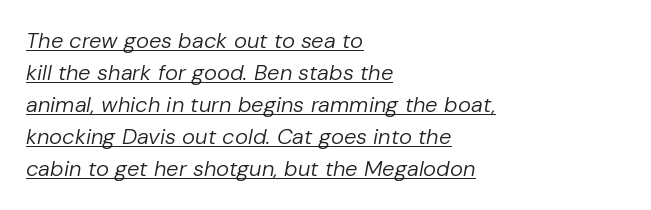
The image shows 22 px text type, italic (leaning right); set left-aligned, normal line spacing (1.46x), normal letter spacing, underlined.
